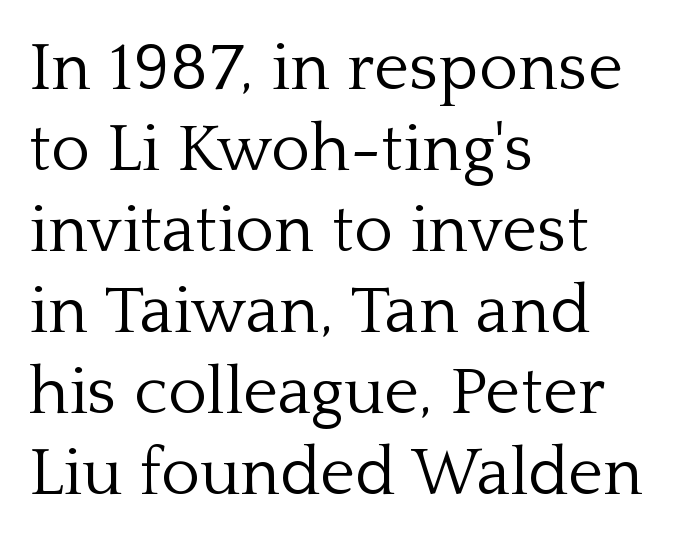
Q: Is the text bold? A: No.
Q: Is the text italic (slanted)? A: No, it is upright.
Q: Is the typeface a serif or a sans-serif typeface? A: Serif.
Q: Is the text underlined? A: No.
Q: How is the paragraph aligned? A: Left-aligned.
Q: Is the spacing between letters normal or unusually wide? A: Normal.
Q: Width (condensed, normal, or wide)? A: Normal.
Q: Stroke contrast? A: Low.
Q: x-height? A: Medium.
Q: Monospaced? A: No.
